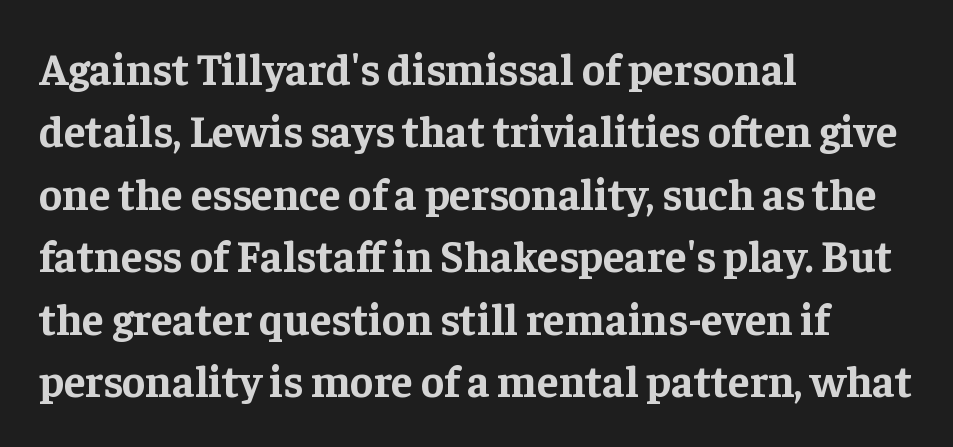
The image shows 44 px bold serif type, upright; set left-aligned, normal line spacing (1.42x), normal letter spacing, not underlined; low stroke contrast and a medium x-height.
